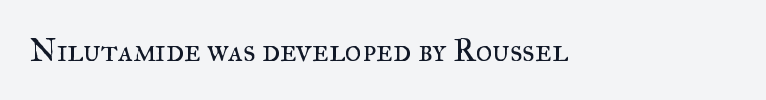
{"serif": "yes", "italic": "no", "bold": "no", "weight": "regular", "width": "normal", "stroke_contrast": "medium", "x_height": "small", "monospaced": "no", "underline": "no", "letter_spacing": "normal", "letter_spacing_em": 0.0, "glyph_px": 32}
